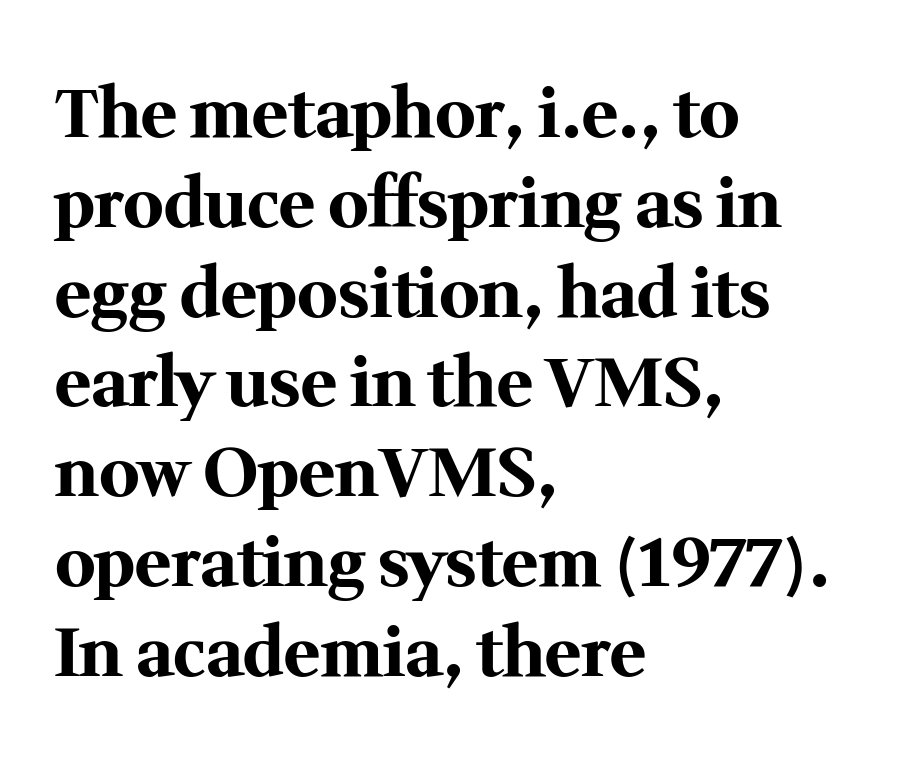
The image shows 68 px bold serif type, upright; set left-aligned, normal line spacing (1.32x), normal letter spacing, not underlined; medium stroke contrast and a medium x-height.
